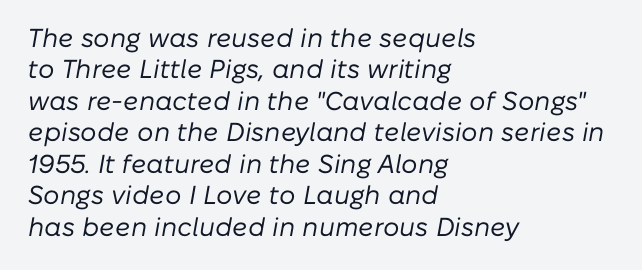
Alignment: flush left. Rendered with sloped, italic letterforms. Weight: in the light-to-regular range. Lines of text with bare space underneath. What stands out about the letter spacing? Nothing — it is the standard amount.
